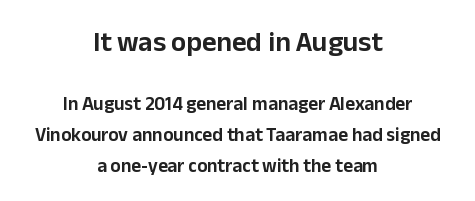
{"serif": "no", "italic": "no", "width": "normal", "stroke_contrast": "low", "x_height": "medium", "monospaced": "no", "underline": "no", "align": "center", "line_spacing": "normal", "line_spacing_ratio": 1.61, "letter_spacing": "normal", "letter_spacing_em": 0.0, "larger_block": "first", "size_ratio": 1.47, "glyph_px": 28}
